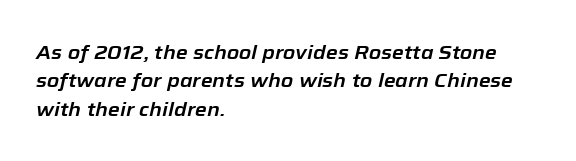
Q: Is the text italic (slanted)? A: Yes, it leans right by about 12 degrees.
Q: Is the text underlined? A: No.
Q: How is the paragraph aligned? A: Left-aligned.
Q: Is the spacing between letters normal or unusually wide? A: Normal.
Q: Is the spacing between lines tight, normal or loose? A: Normal.
